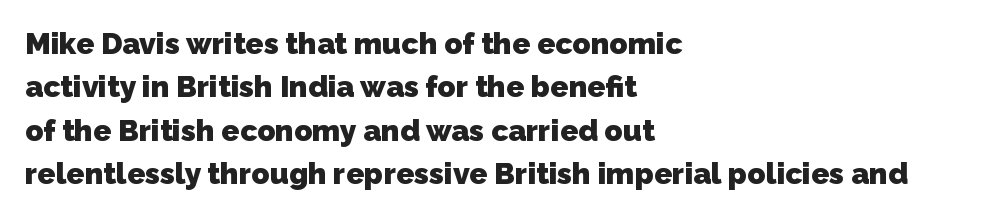
Q: Is the text bold? A: Yes.
Q: Is the typeface a serif or a sans-serif typeface? A: Sans-serif.
Q: Is the text underlined? A: No.
Q: How is the paragraph aligned? A: Left-aligned.
Q: Is the spacing between letters normal or unusually wide? A: Normal.
Q: Is the spacing between lines tight, normal or loose? A: Normal.
Q: Width (condensed, normal, or wide)? A: Normal.
Q: Stroke contrast? A: Low.
Q: x-height? A: Medium.
Q: Monospaced? A: No.
